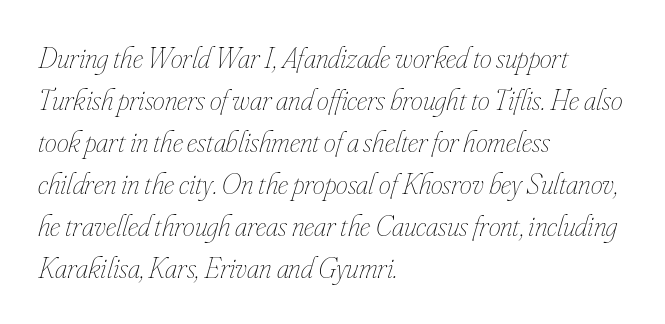
Q: Is the text bold? A: No.
Q: Is the text italic (slanted)? A: Yes, it leans right by about 16 degrees.
Q: Is the text underlined? A: No.
Q: How is the paragraph aligned? A: Left-aligned.
Q: Is the spacing between letters normal or unusually wide? A: Normal.
Q: Is the spacing between lines tight, normal or loose? A: Normal.
Q: Width (condensed, normal, or wide)? A: Condensed.
Q: Stroke contrast? A: Low.
Q: x-height? A: Small.
Q: Monospaced? A: No.
